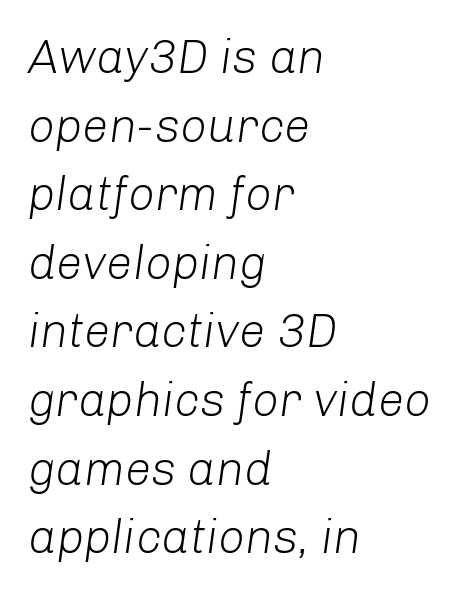
{"italic": "yes", "lean": "right", "slant_degrees": 8, "bold": "no", "weight": "light", "width": "normal", "stroke_contrast": "low", "x_height": "medium", "monospaced": "no", "underline": "no", "align": "left", "line_spacing": "normal", "line_spacing_ratio": 1.46, "letter_spacing": "normal", "letter_spacing_em": 0.0, "glyph_px": 47}
